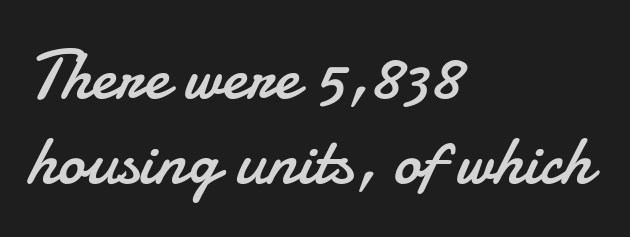
Rule under the text: the space is simply empty. Caption: standard tracking, unaltered. What kind of face is this? One without serifs — a sans. Stem width sits at or under what a default text font uses.
